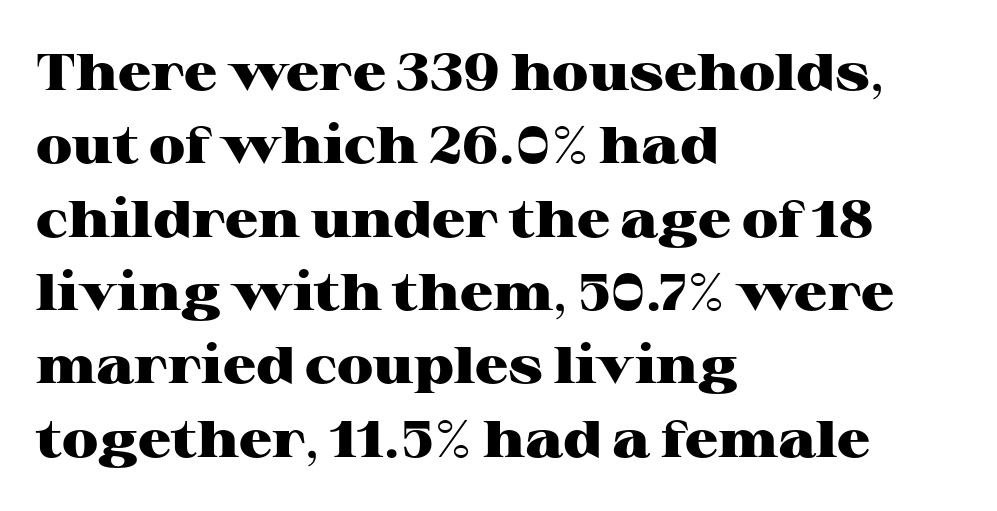
Q: Is the text bold? A: Yes.
Q: Is the text italic (slanted)? A: No, it is upright.
Q: Is the typeface a serif or a sans-serif typeface? A: Serif.
Q: Is the text underlined? A: No.
Q: How is the paragraph aligned? A: Left-aligned.
Q: Is the spacing between letters normal or unusually wide? A: Normal.
Q: Is the spacing between lines tight, normal or loose? A: Normal.
Q: Width (condensed, normal, or wide)? A: Wide.
Q: Stroke contrast? A: High.
Q: x-height? A: Medium.
Q: Monospaced? A: No.
